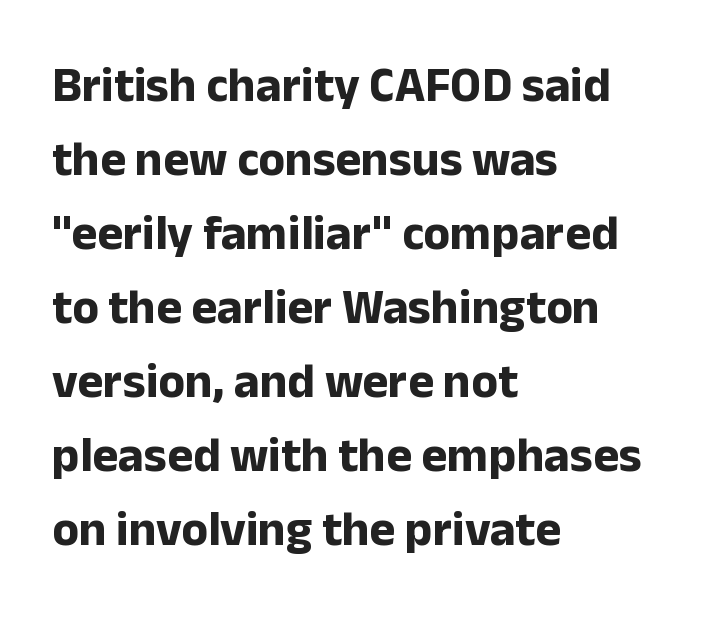
The image shows 49 px bold sans-serif type, upright; set left-aligned, normal line spacing (1.51x), normal letter spacing, not underlined; low stroke contrast and a medium x-height.
